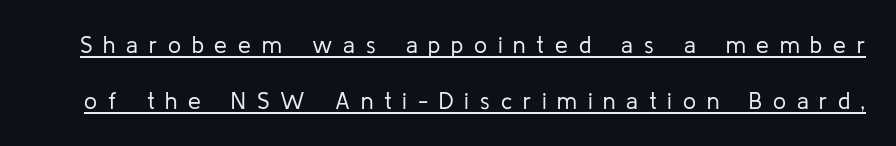
Style check: upright. Honestly, the letter spacing is so wide it's the main thing you notice. In terms of leading, this rendering errs on the spacious side. Weight: regular or lighter. The rendering uses the underline text-decoration.
